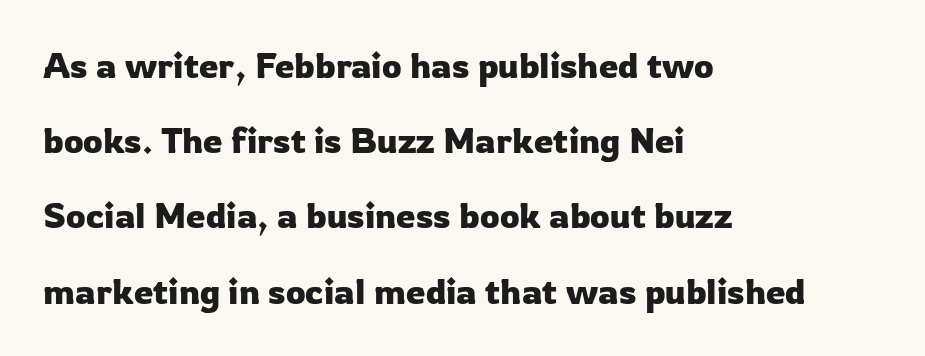
{"serif": "no", "italic": "no", "width": "normal", "stroke_contrast": "low", "x_height": "medium", "monospaced": "no", "underline": "no", "align": "left", "line_spacing": "loose", "line_spacing_ratio": 2.15, "letter_spacing": "normal", "letter_spacing_em": 0.0, "glyph_px": 35}
